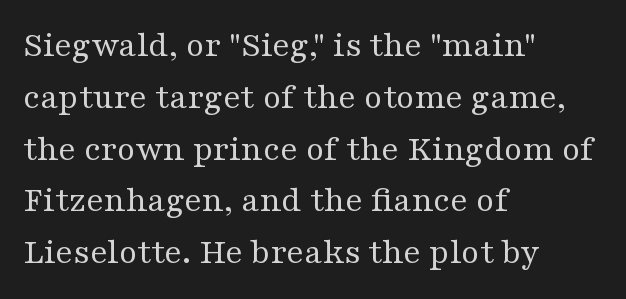
Q: Is the text bold? A: No.
Q: Is the text italic (slanted)? A: No, it is upright.
Q: Is the typeface a serif or a sans-serif typeface? A: Serif.
Q: Is the text underlined? A: No.
Q: How is the paragraph aligned? A: Left-aligned.
Q: Is the spacing between letters normal or unusually wide? A: Normal.
Q: Is the spacing between lines tight, normal or loose? A: Normal.
Q: Width (condensed, normal, or wide)? A: Wide.
Q: Stroke contrast? A: Medium.
Q: x-height? A: Medium.
Q: Monospaced? A: No.
